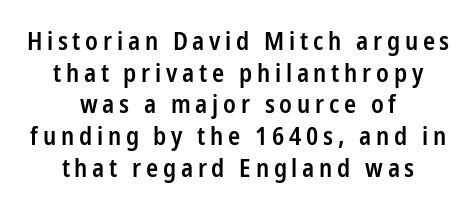
{"italic": "no", "bold": "semi", "underline": "no", "align": "center", "line_spacing": "normal", "line_spacing_ratio": 1.27, "glyph_px": 25}
